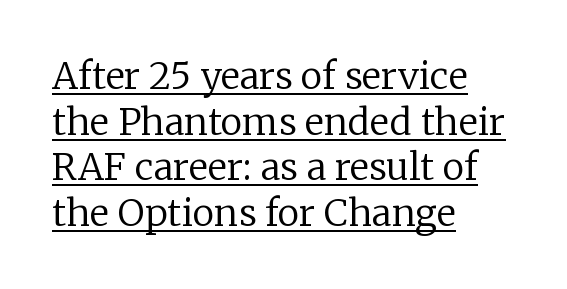
Q: Is the text bold? A: No.
Q: Is the text italic (slanted)? A: No, it is upright.
Q: Is the typeface a serif or a sans-serif typeface? A: Serif.
Q: Is the text underlined? A: Yes.
Q: How is the paragraph aligned? A: Left-aligned.
Q: Is the spacing between letters normal or unusually wide? A: Normal.
Q: Width (condensed, normal, or wide)? A: Normal.
Q: Stroke contrast? A: Low.
Q: x-height? A: Medium.
Q: Monospaced? A: No.
